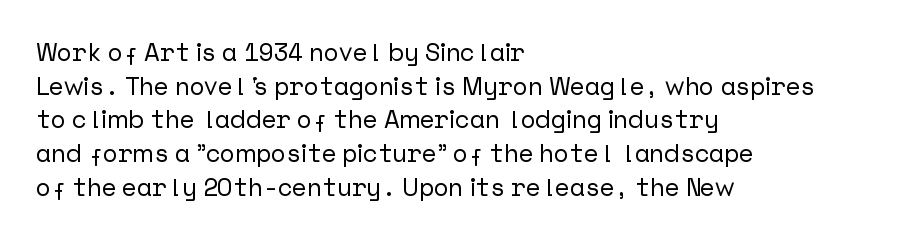
Q: Is the text italic (slanted)? A: No, it is upright.
Q: Is the text underlined? A: No.
Q: How is the paragraph aligned? A: Left-aligned.
Q: Is the spacing between letters normal or unusually wide? A: Normal.
Q: Is the spacing between lines tight, normal or loose? A: Normal.
